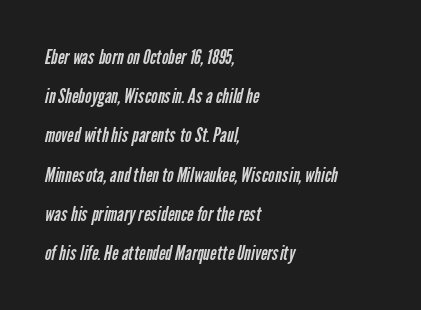
{"bold": "no", "underline": "no", "align": "left", "line_spacing": "loose", "line_spacing_ratio": 1.96, "letter_spacing": "normal", "letter_spacing_em": 0.0, "glyph_px": 20}
